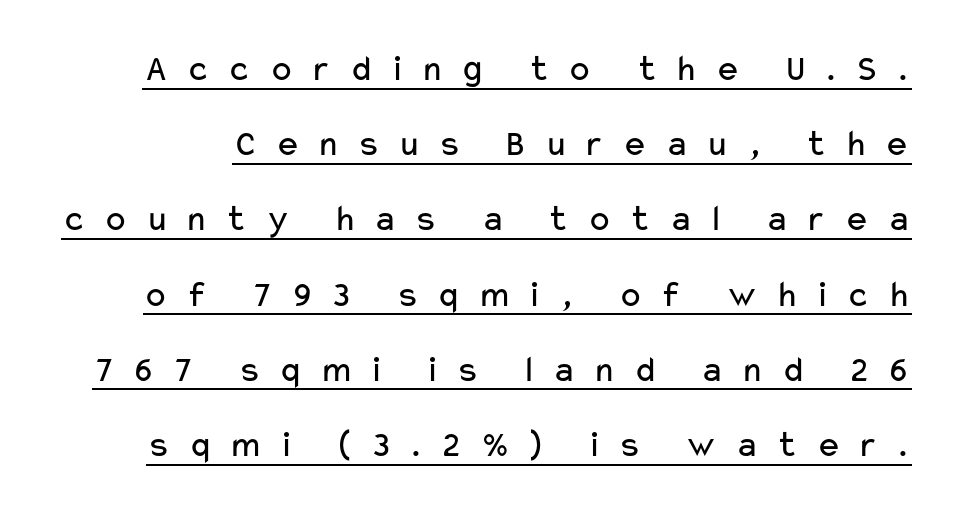
The image shows 38 px regular-weight, wide sans-serif type, upright; set loose line spacing (1.98x), unusually wide letter spacing (+0.43 em), underlined; low stroke contrast and a medium x-height.
